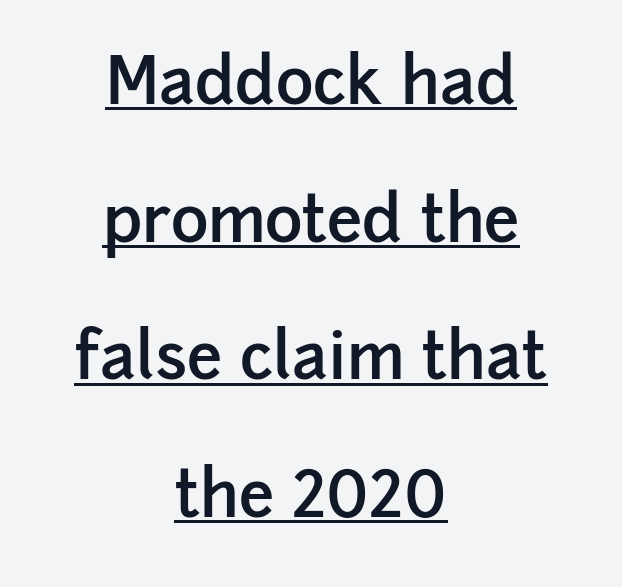
Summary of vertical rhythm: relaxed, with wide interline spacing. Do the characters align in a grid? No, the font is proportional. Spacing between characters is what you'd get straight out of the box. Is this a sans? Yes — the strokes have no serifs. The lettering is marked with a stroke running underneath it. The text block is weighted toward neither margin, spreading evenly from the middle.
